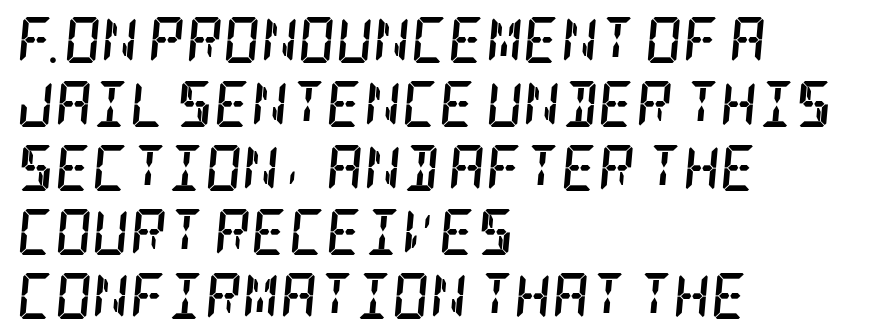
The image shows 46 px semibold, condensed serif type, italic (leaning right); set left-aligned, normal line spacing (1.39x), normal letter spacing, not underlined; low stroke contrast and a large x-height.
